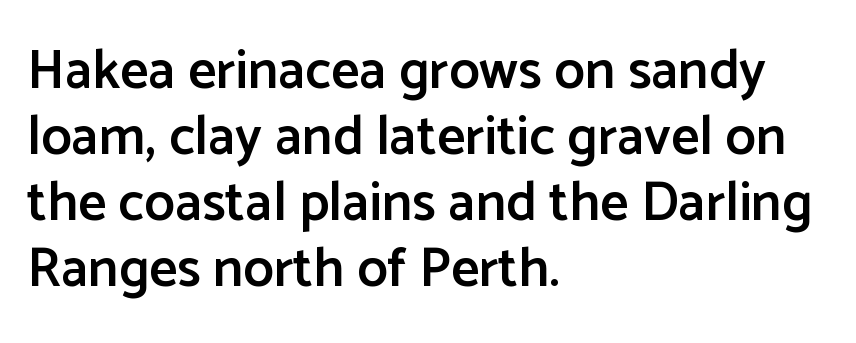
Q: Is the text bold? A: Semi-bold.
Q: Is the text italic (slanted)? A: No, it is upright.
Q: Is the typeface a serif or a sans-serif typeface? A: Sans-serif.
Q: Is the text underlined? A: No.
Q: How is the paragraph aligned? A: Left-aligned.
Q: Is the spacing between letters normal or unusually wide? A: Normal.
Q: Width (condensed, normal, or wide)? A: Normal.
Q: Stroke contrast? A: Low.
Q: x-height? A: Medium.
Q: Monospaced? A: No.
